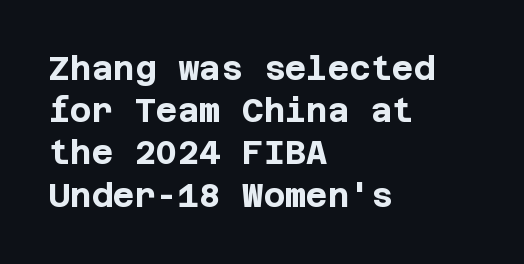
The image shows 33 px bold sans-serif type, upright; set left-aligned, normal line spacing (1.28x), normal letter spacing, not underlined; low stroke contrast and a large x-height.
